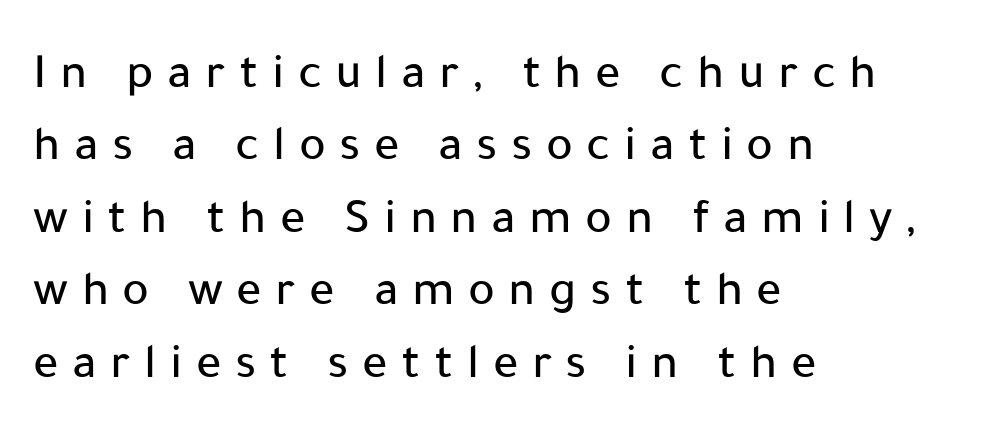
Serif or sans? Sans — the stroke terminals are bare. Note the varied advance widths — an 'i' is clearly narrower than an 'm'. Quick note: not italic, upright. Horizontal alignment here is leftward, the default for most running prose. This rendering features lettering with no underline. Letter spacing: wide.
